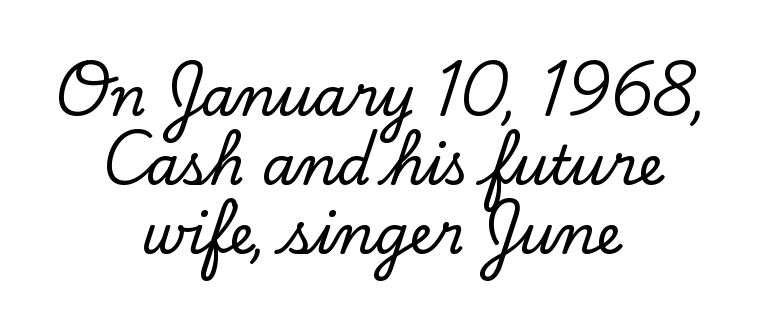
The image shows 54 px serif type; set centered, normal line spacing (1.28x), normal letter spacing, not underlined; low stroke contrast and a small x-height.
